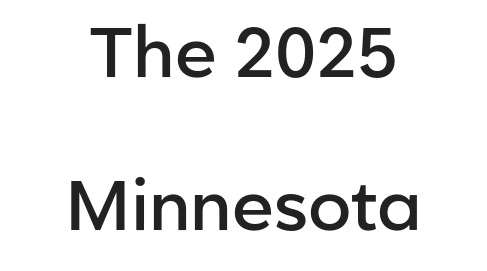
The image shows 70 px semibold sans-serif type, upright; set centered, loose line spacing (2.19x), normal letter spacing, not underlined; low stroke contrast and a medium x-height.
